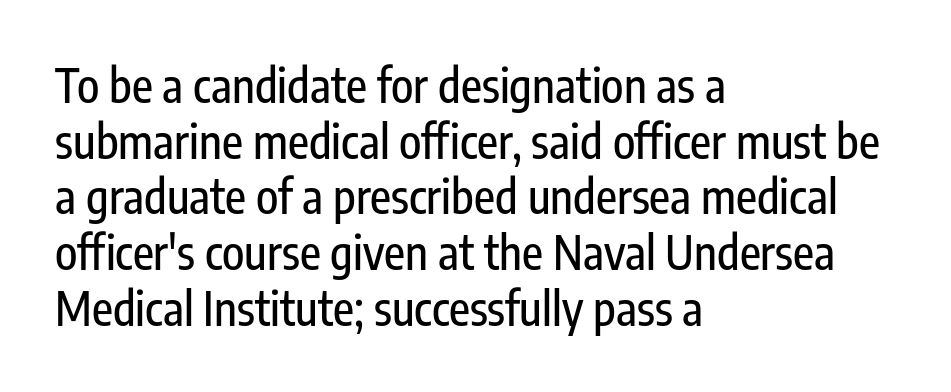
This is the regular roman posture of the typeface. The compositor pushed each line to the left boundary. This sample uses plain, unmodified letter spacing. Letterform terminals end flat and unadorned throughout the passage.
